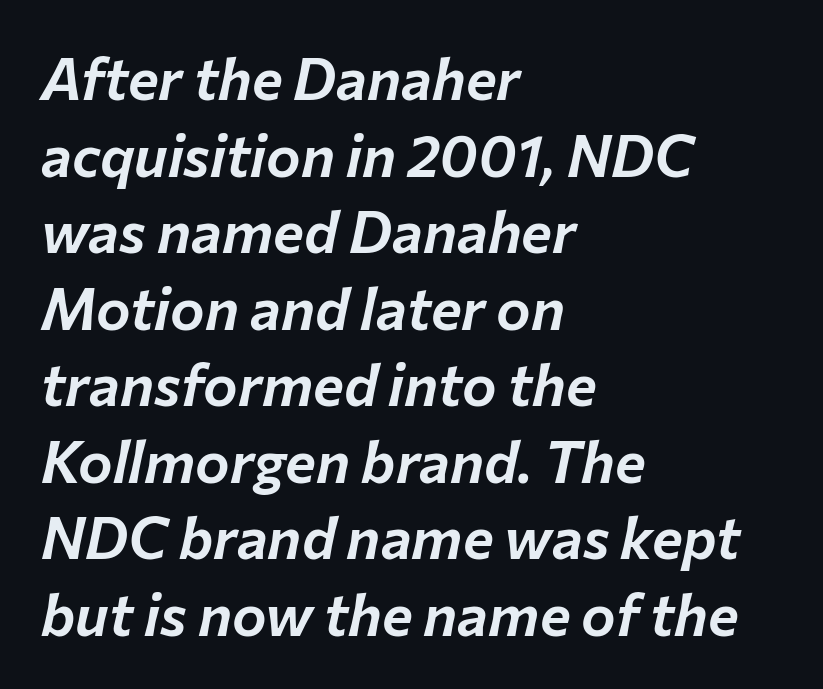
The image shows 58 px text type, italic (leaning right); set left-aligned, normal line spacing (1.32x), normal letter spacing, not underlined; low stroke contrast and a medium x-height.
